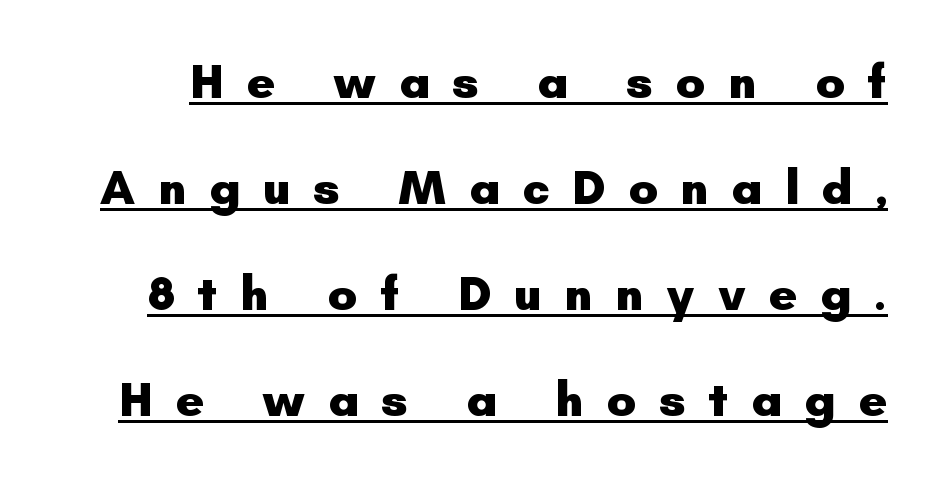
The image shows 49 px heavy sans-serif type, upright; set loose line spacing (2.16x), unusually wide letter spacing (+0.46 em), underlined; low stroke contrast and a small x-height.
